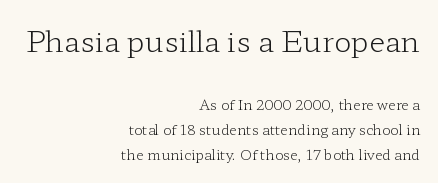
{"serif": "yes", "italic": "no", "bold": "no", "weight": "light", "width": "wide", "stroke_contrast": "low", "x_height": "medium", "monospaced": "no", "underline": "no", "align": "right", "line_spacing_ratio": 1.78, "letter_spacing": "normal", "letter_spacing_em": 0.0, "larger_block": "first", "size_ratio": 2.07, "glyph_px": 29}
